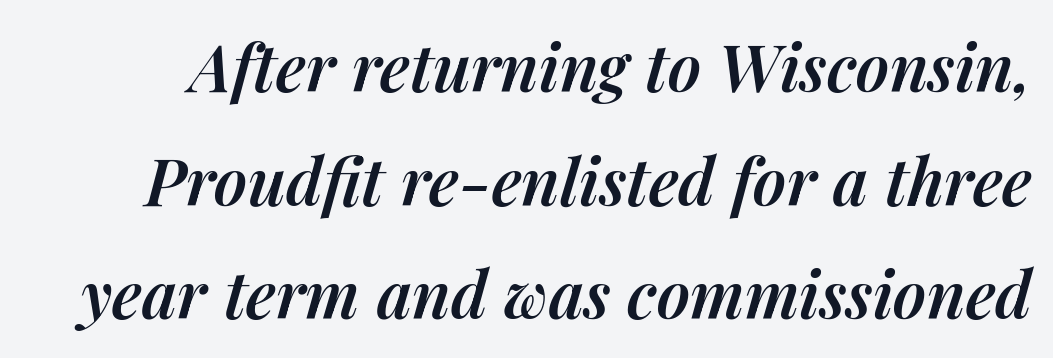
Q: Is the text bold? A: Semi-bold.
Q: Is the text italic (slanted)? A: Yes, it leans right by about 14 degrees.
Q: Is the text underlined? A: No.
Q: Is the spacing between letters normal or unusually wide? A: Normal.
Q: Width (condensed, normal, or wide)? A: Normal.
Q: Stroke contrast? A: Medium.
Q: x-height? A: Medium.
Q: Monospaced? A: No.
